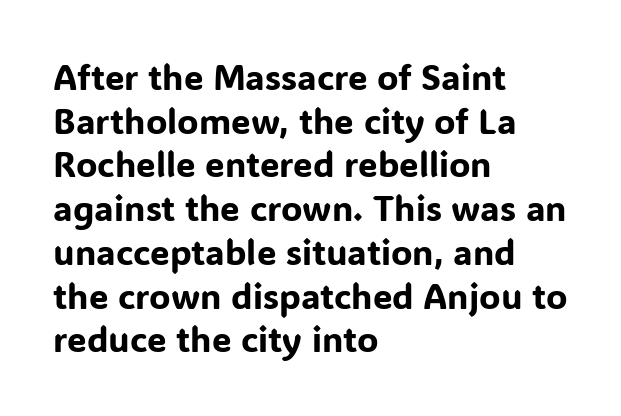
The image shows 35 px sans-serif type, upright; set left-aligned, normal line spacing (1.25x), normal letter spacing, not underlined; low stroke contrast and a medium x-height.
